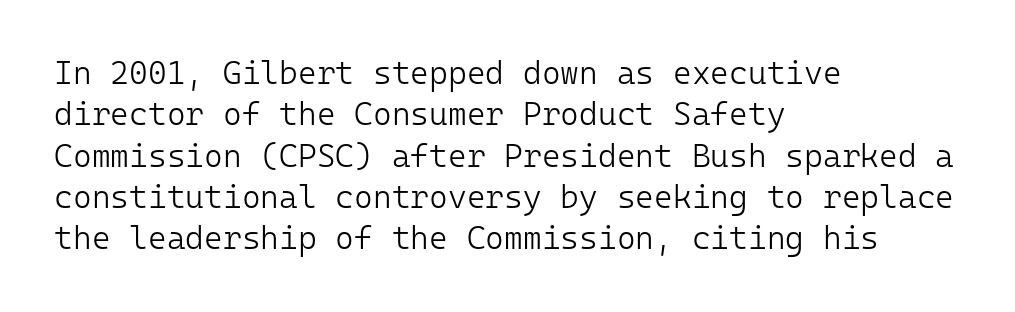
{"serif": "no", "italic": "no", "bold": "no", "weight": "light", "width": "normal", "stroke_contrast": "low", "x_height": "medium", "monospaced": "yes", "underline": "no", "align": "left", "line_spacing": "normal", "line_spacing_ratio": 1.29, "letter_spacing": "normal", "letter_spacing_em": 0.0, "glyph_px": 32}
